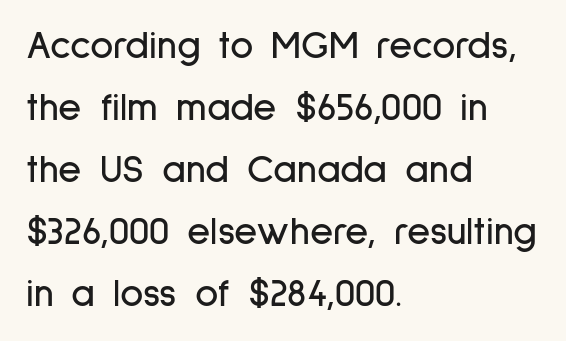
The rendering anchors every line to the left-hand side. Vertical spacing — default. The typography opts for an upright posture over an oblique one. Varying glyph widths throughout — classic text-font behaviour. Rule under the text: the space is simply empty.
